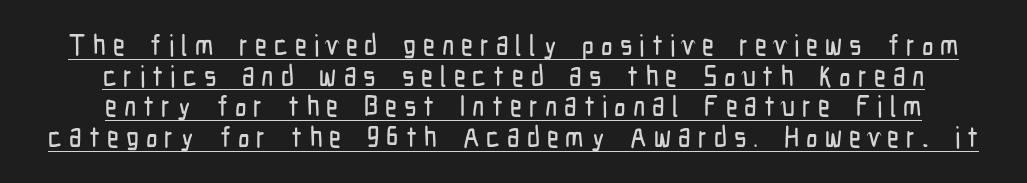
Q: Is the text italic (slanted)? A: No, it is upright.
Q: Is the typeface a serif or a sans-serif typeface? A: Sans-serif.
Q: Is the text underlined? A: Yes.
Q: How is the paragraph aligned? A: Centered.
Q: Is the spacing between letters normal or unusually wide? A: Unusually wide.
Q: Is the spacing between lines tight, normal or loose? A: Tight.
Q: Width (condensed, normal, or wide)? A: Condensed.
Q: Stroke contrast? A: Low.
Q: x-height? A: Medium.
Q: Monospaced? A: No.
